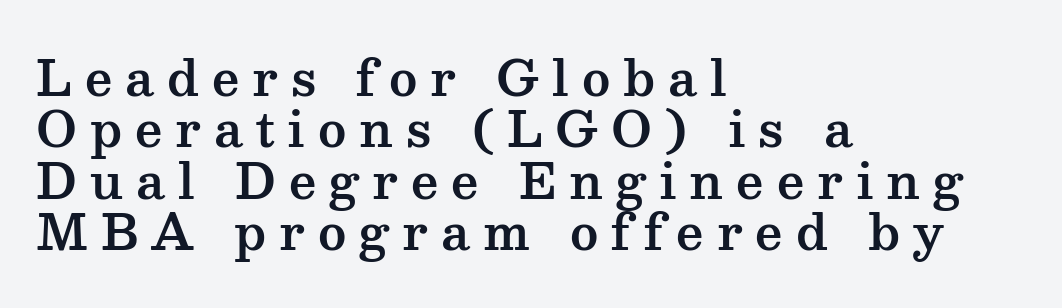
Q: Is the text italic (slanted)? A: No, it is upright.
Q: Is the typeface a serif or a sans-serif typeface? A: Serif.
Q: Is the text underlined? A: No.
Q: How is the paragraph aligned? A: Left-aligned.
Q: Is the spacing between letters normal or unusually wide? A: Unusually wide.
Q: Is the spacing between lines tight, normal or loose? A: Tight.
Q: Width (condensed, normal, or wide)? A: Wide.
Q: Stroke contrast? A: Medium.
Q: x-height? A: Medium.
Q: Monospaced? A: No.
